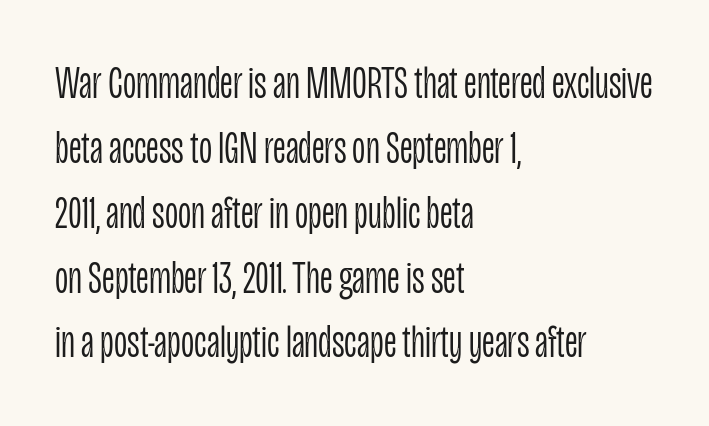
{"serif": "no", "italic": "no", "bold": "no", "weight": "light", "width": "condensed", "stroke_contrast": "low", "x_height": "large", "monospaced": "no", "underline": "no", "align": "left", "line_spacing": "normal", "line_spacing_ratio": 1.41, "letter_spacing": "normal", "letter_spacing_em": 0.0, "glyph_px": 46}
